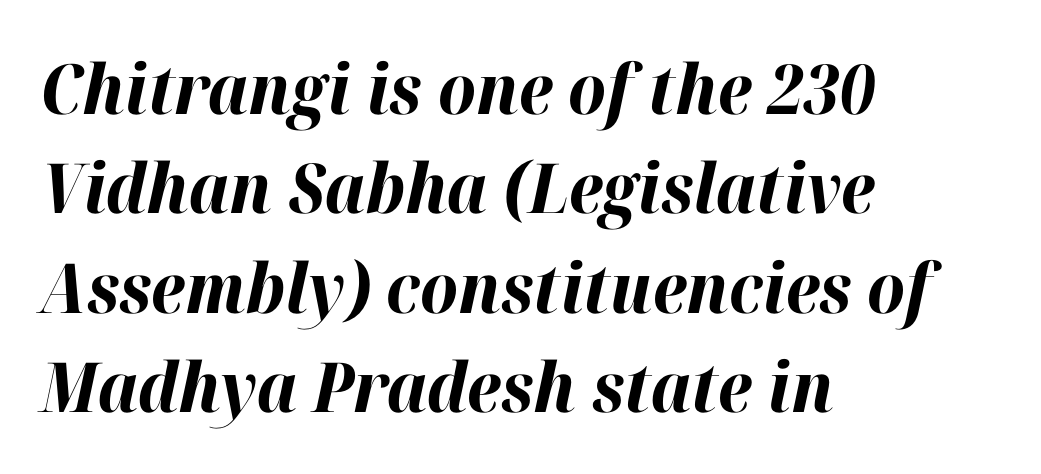
Vertically, the passage feels balanced, rows spaced as you'd expect. Think of a printed novel: that variable character pitch is what you see here. These lines carry a lot of weight — the face is fully bold. The gap between lines stays unmarked.
